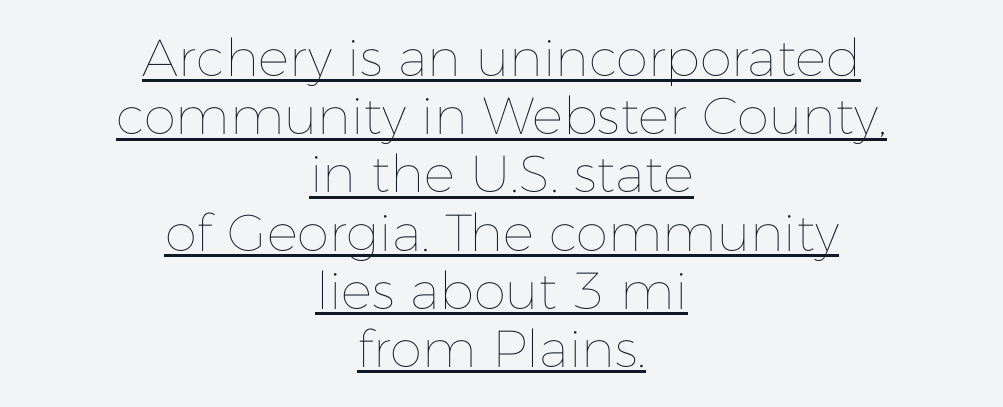
Q: Is the text bold? A: No.
Q: Is the text italic (slanted)? A: No, it is upright.
Q: Is the text underlined? A: Yes.
Q: How is the paragraph aligned? A: Centered.
Q: Is the spacing between letters normal or unusually wide? A: Normal.
Q: Is the spacing between lines tight, normal or loose? A: Tight.
Q: Width (condensed, normal, or wide)? A: Normal.
Q: Stroke contrast? A: Low.
Q: x-height? A: Medium.
Q: Monospaced? A: No.
